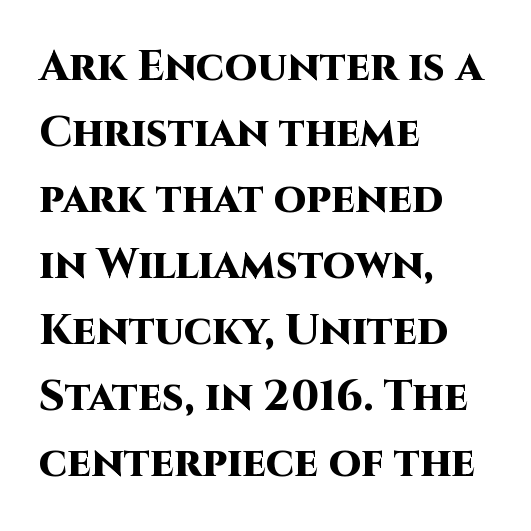
The image shows 42 px heavy sans-serif type, upright; set left-aligned, normal line spacing (1.57x), normal letter spacing, not underlined; high stroke contrast and a large x-height.
